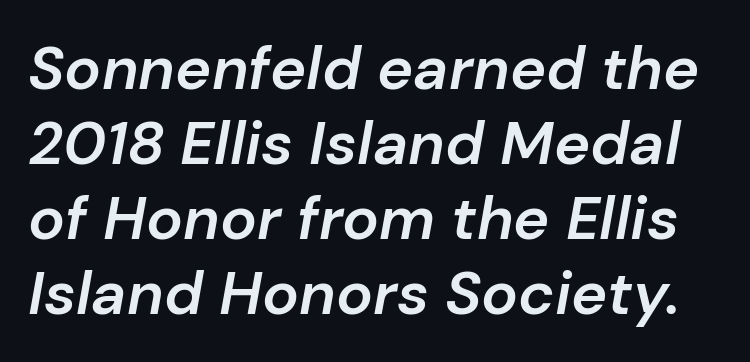
{"italic": "yes", "lean": "right", "slant_degrees": 10, "bold": "semi", "weight": "semibold", "width": "normal", "stroke_contrast": "low", "x_height": "medium", "monospaced": "no", "underline": "no", "line_spacing_ratio": 1.23, "letter_spacing": "normal", "letter_spacing_em": 0.0, "glyph_px": 61}
